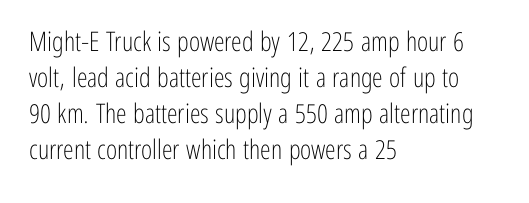
A clean baseline with only descenders dipping below it. The letters stand upright; this is a roman face. The letterforms sit shoulder to shoulder at normal distance. The compositor pushed each line to the left boundary.
